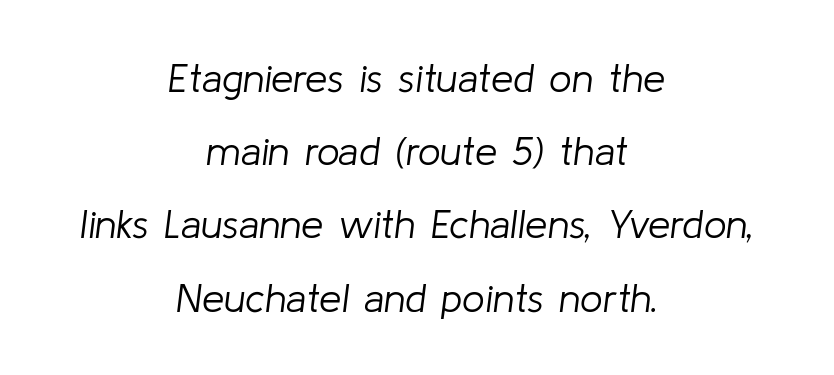
{"italic": "yes", "lean": "right", "slant_degrees": 8, "bold": "no", "weight": "light", "width": "normal", "stroke_contrast": "low", "x_height": "medium", "monospaced": "no", "underline": "no", "align": "center", "line_spacing_ratio": 1.83, "letter_spacing": "normal", "letter_spacing_em": 0.0, "glyph_px": 40}
